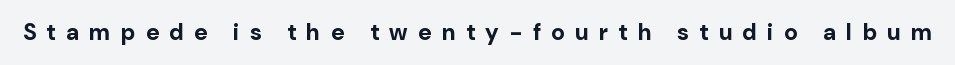
The image shows 23 px bold type, upright; set unusually wide letter spacing (+0.46 em), not underlined.
